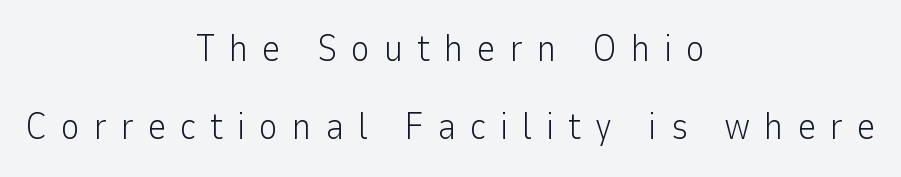
{"serif": "no", "italic": "no", "bold": "no", "weight": "light", "width": "normal", "stroke_contrast": "low", "x_height": "medium", "monospaced": "no", "underline": "no", "align": "center", "line_spacing": "loose", "line_spacing_ratio": 2.12, "letter_spacing": "wide", "letter_spacing_em": 0.37, "glyph_px": 37}
